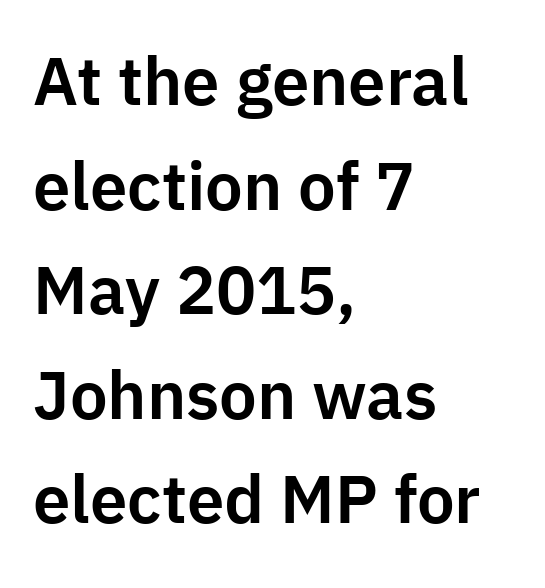
Compared with typical body copy, the letter spacing here is the same. Posture: straight, roman, zero tilt. The block of text has a typical density, with ordinary space between rows. Rule under the text: the space is simply empty. Does the type have serifs? No, each stem ends abruptly. Left-aligned paragraph, ragged on the right.
